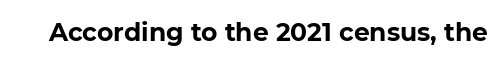
Q: Is the text bold? A: Yes.
Q: Is the text italic (slanted)? A: No, it is upright.
Q: Is the text underlined? A: No.
Q: Is the spacing between letters normal or unusually wide? A: Normal.
